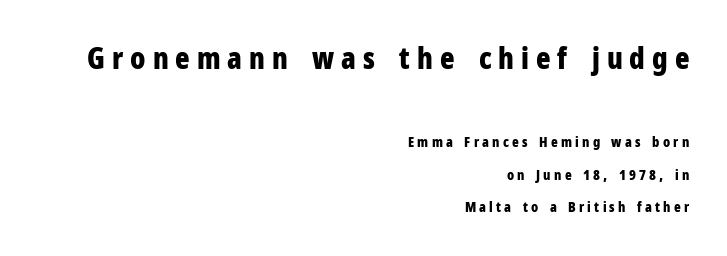
The image shows 30 px bold, condensed sans-serif type, upright; set right-aligned, loose line spacing (2.33x), unusually wide letter spacing (+0.23 em), not underlined; the first (top) block is 2.14x larger; low stroke contrast and a medium x-height.
